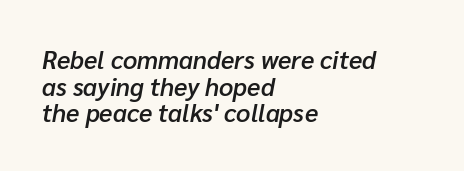
{"italic": "yes", "lean": "right", "slant_degrees": 10, "bold": "semi", "underline": "no", "align": "left", "line_spacing": "tight", "line_spacing_ratio": 1.07, "letter_spacing": "normal", "letter_spacing_em": 0.0, "glyph_px": 25}
